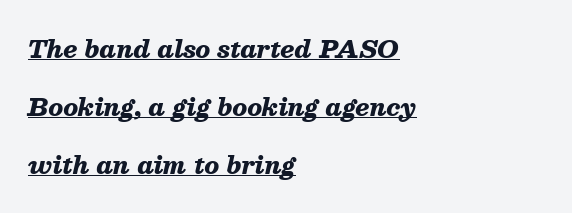
{"italic": "yes", "lean": "right", "slant_degrees": 13, "bold": "yes", "underline": "yes", "align": "left", "line_spacing": "loose", "line_spacing_ratio": 2.41, "letter_spacing": "normal", "letter_spacing_em": 0.0, "glyph_px": 24}
